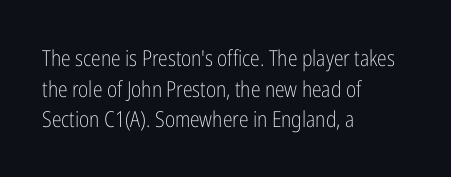
Here the glyphs are tracked normally, forming tight word shapes. This sample keeps an unexceptional amount of space between lines. Every character sits straight up, as roman type does. Each stroke keeps to a modest, everyday thickness or less. This rendering uses left alignment, leaving the right contour irregular. Descenders are the only things crossing below the line.
